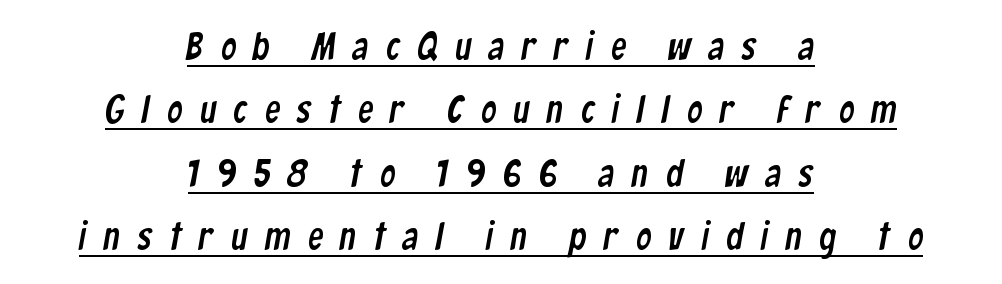
The image shows 38 px condensed sans-serif type; set centered, normal line spacing (1.67x), unusually wide letter spacing (+0.46 em), underlined; low stroke contrast and a medium x-height.
